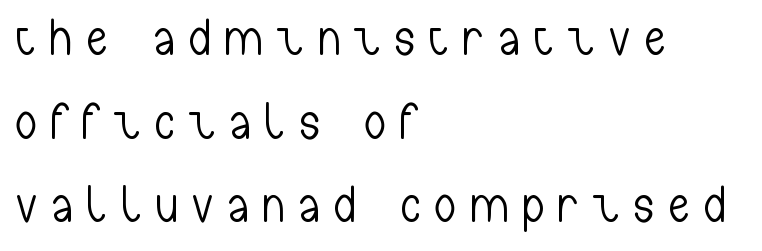
The image shows 51 px light, condensed sans-serif type, upright; set left-aligned, normal line spacing (1.64x), unusually wide letter spacing (+0.3 em), not underlined; low stroke contrast and a medium x-height.
